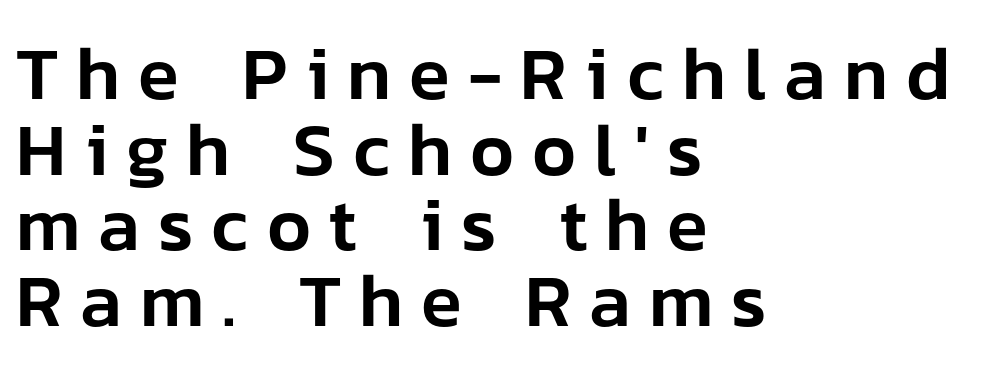
The image shows 75 px sans-serif type, upright; set left-aligned, tight line spacing (1.01x), unusually wide letter spacing (+0.24 em), not underlined; low stroke contrast and a medium x-height.
